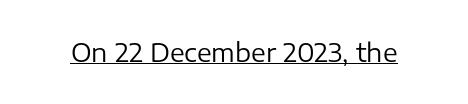
{"italic": "no", "bold": "no", "underline": "yes", "letter_spacing": "normal", "letter_spacing_em": 0.0, "glyph_px": 25}
